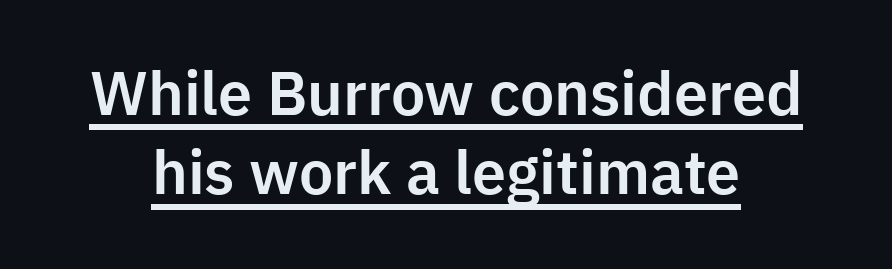
The image shows 61 px sans-serif type, upright; set normal line spacing (1.3x), normal letter spacing, underlined; low stroke contrast and a medium x-height.
